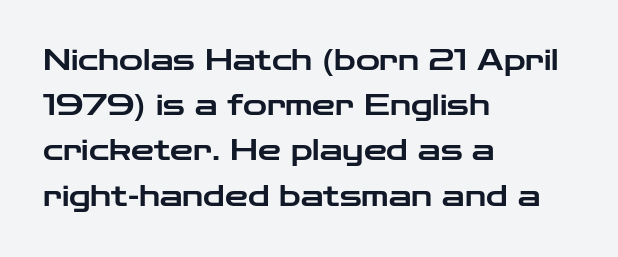
{"serif": "no", "italic": "no", "width": "wide", "stroke_contrast": "low", "x_height": "medium", "monospaced": "no", "underline": "no", "align": "left", "line_spacing": "normal", "line_spacing_ratio": 1.56, "letter_spacing": "normal", "letter_spacing_em": 0.0, "glyph_px": 29}
